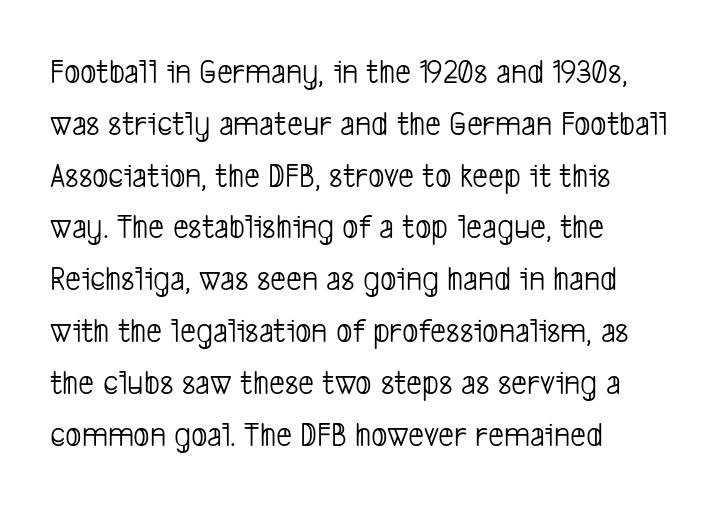
Check where the strokes stop: nothing finishes them off — pure sans. Each letter keeps its own natural width here, so spacing adapts to shape. A quiet, ordinary-to-light weight characterises the typeface. The vertical gap from one line to the next is medium.
